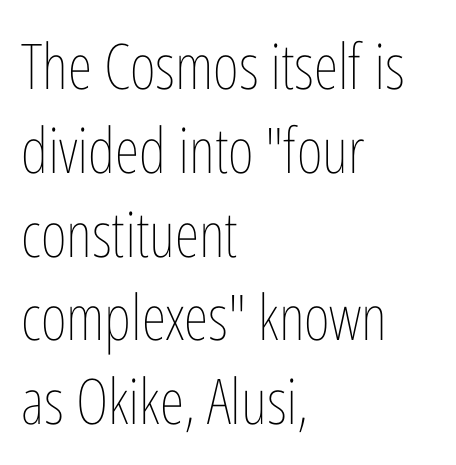
Q: Is the text bold? A: No.
Q: Is the text italic (slanted)? A: No, it is upright.
Q: Is the text underlined? A: No.
Q: How is the paragraph aligned? A: Left-aligned.
Q: Is the spacing between letters normal or unusually wide? A: Normal.
Q: Is the spacing between lines tight, normal or loose? A: Normal.
Q: Width (condensed, normal, or wide)? A: Condensed.
Q: Stroke contrast? A: Low.
Q: x-height? A: Medium.
Q: Monospaced? A: No.
